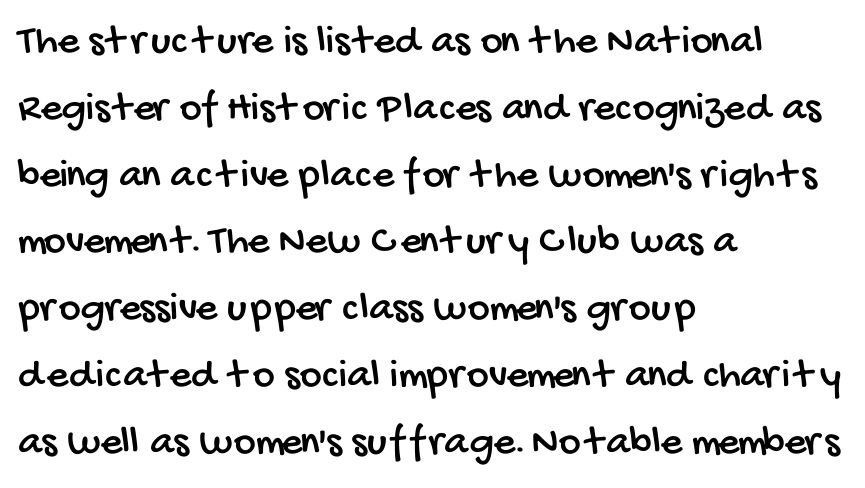
{"serif": "no", "width": "condensed", "stroke_contrast": "low", "x_height": "large", "monospaced": "no", "underline": "no", "align": "left", "line_spacing": "normal", "line_spacing_ratio": 1.59, "letter_spacing": "normal", "letter_spacing_em": 0.0, "glyph_px": 42}
